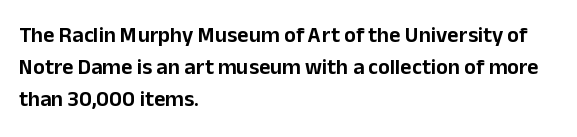
The image shows 22 px text type, upright; set left-aligned, normal line spacing (1.45x), normal letter spacing, not underlined.
